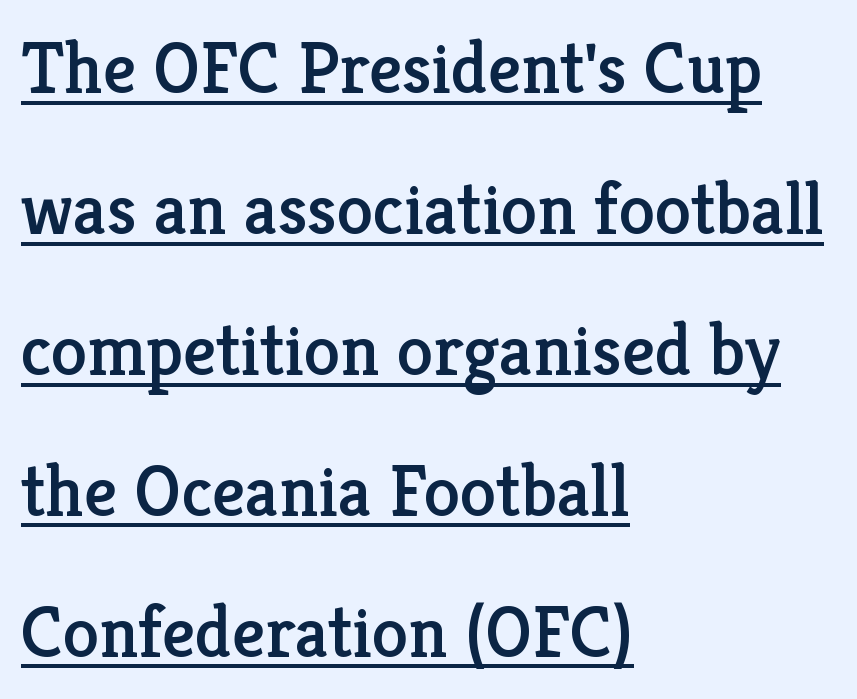
The passage shown stacks its lines with a broad gap. Each letter's strokes conclude with small projecting serifs. Here the designer chose a conventional face with non-uniform glyph widths. There is no visible air inserted between adjacent glyphs.
